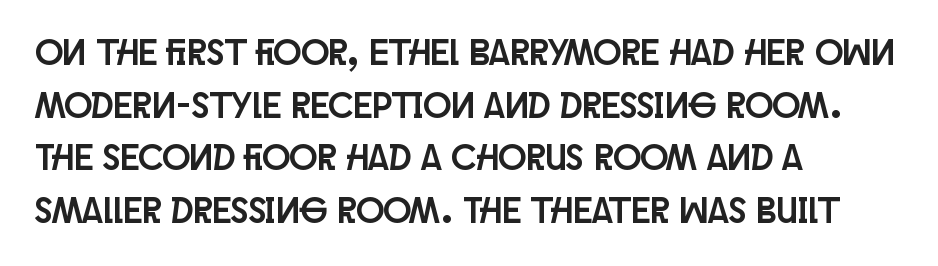
The image shows 37 px condensed sans-serif type, upright; set left-aligned, normal line spacing (1.42x), normal letter spacing, not underlined; low stroke contrast and a large x-height.
